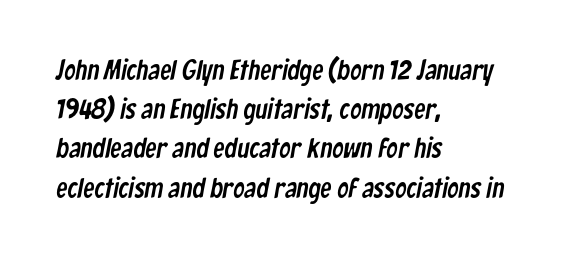
This sample has the flowing, uneven cadence of proportional lettering. The text block is weighted toward the left margin, trailing off unevenly rightward. No word sits above an underline. Regular leading.
